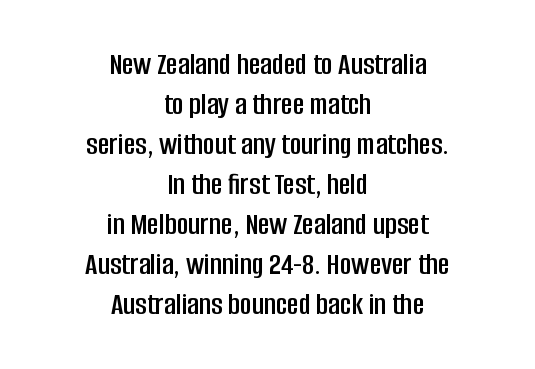
Q: Is the text italic (slanted)? A: No, it is upright.
Q: Is the typeface a serif or a sans-serif typeface? A: Sans-serif.
Q: Is the text underlined? A: No.
Q: How is the paragraph aligned? A: Centered.
Q: Is the spacing between letters normal or unusually wide? A: Normal.
Q: Is the spacing between lines tight, normal or loose? A: Normal.
Q: Width (condensed, normal, or wide)? A: Condensed.
Q: Stroke contrast? A: Low.
Q: x-height? A: Large.
Q: Monospaced? A: No.
